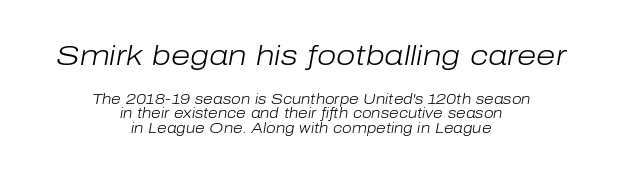
Look at the tracking — it's just the regular setting, nothing added. Rendered with sloped, italic letterforms. Stem width sits at or under what a default text font uses. Typeset on center — no edge is straight. The lines are packed closely together with very little leading. Type without underlining.
